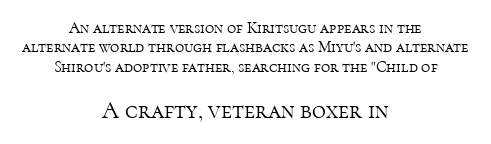
Reading top to bottom, the characters get bigger at the block break. Caption: face not bold, strokes unweighted. The text block is weighted toward neither margin, spreading evenly from the middle. If you drew a line through each stem, it would be perfectly vertical.
